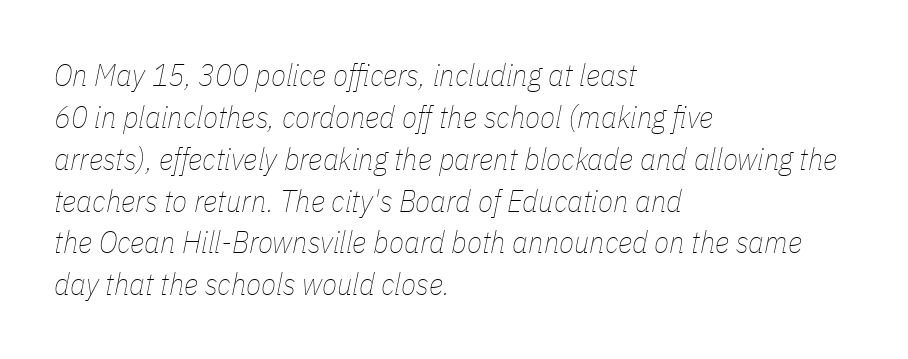
{"italic": "yes", "lean": "right", "slant_degrees": 11, "bold": "no", "weight": "thin", "width": "condensed", "stroke_contrast": "low", "x_height": "medium", "monospaced": "no", "underline": "no", "align": "left", "line_spacing": "normal", "line_spacing_ratio": 1.35, "letter_spacing": "normal", "letter_spacing_em": 0.0, "glyph_px": 31}
